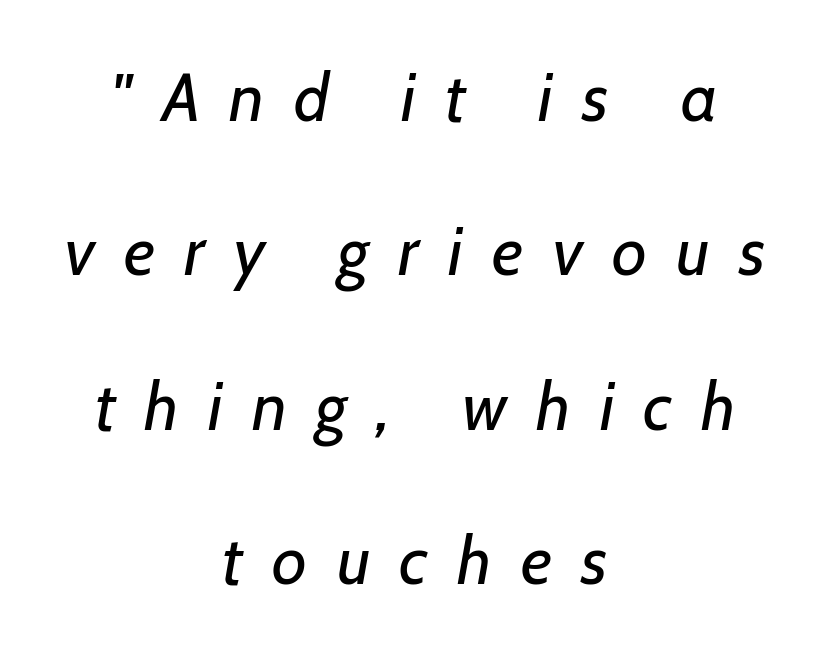
The image shows 68 px regular-weight type, italic (leaning right); set centered, loose line spacing (2.27x), unusually wide letter spacing (+0.43 em), not underlined; low stroke contrast and a medium x-height.
